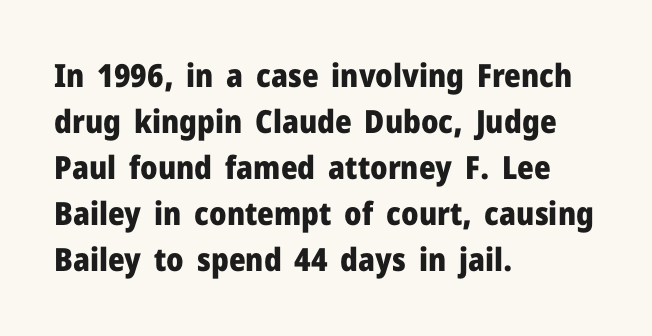
{"serif": "no", "italic": "no", "bold": "yes", "weight": "heavy", "width": "normal", "stroke_contrast": "low", "x_height": "medium", "monospaced": "no", "underline": "no", "align": "left", "line_spacing": "normal", "line_spacing_ratio": 1.44, "letter_spacing": "normal", "letter_spacing_em": 0.0, "glyph_px": 32}
